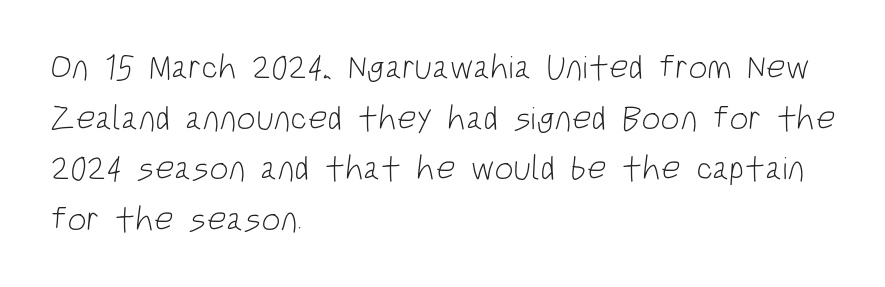
Honestly, the row spacing looks completely unremarkable. Check under the words: just untouched page. Classification — sans serif. The lines in this sample share a left origin and differ only in where they stop. Weight: not bold — regular or lighter.
